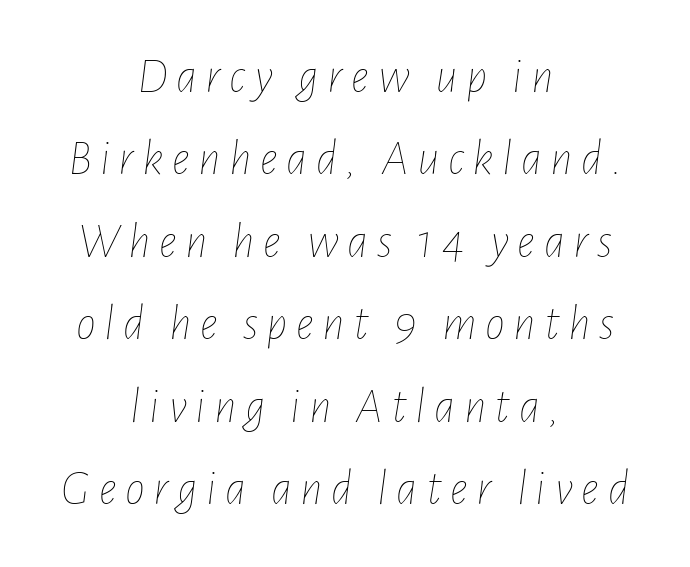
Q: Is the text bold? A: No.
Q: Is the text italic (slanted)? A: Yes, it leans right by about 7 degrees.
Q: Is the text underlined? A: No.
Q: How is the paragraph aligned? A: Centered.
Q: Is the spacing between lines tight, normal or loose? A: Normal.
Q: Width (condensed, normal, or wide)? A: Condensed.
Q: Stroke contrast? A: Low.
Q: x-height? A: Medium.
Q: Monospaced? A: No.
